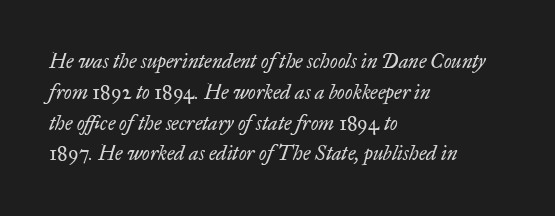
The rendering keeps characters at their native spacing. Layout note: lines flush left. This sample keeps an unexceptional amount of space between lines. You can tell it's italic because the verticals aren't actually vertical.
